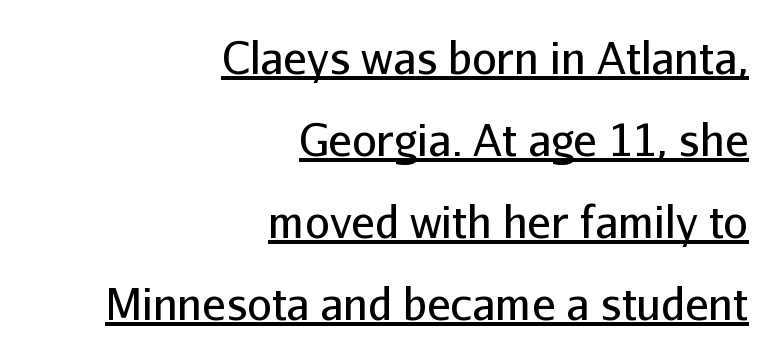
{"serif": "no", "italic": "no", "bold": "no", "weight": "regular", "width": "normal", "stroke_contrast": "low", "x_height": "medium", "monospaced": "no", "underline": "yes", "align": "right", "line_spacing_ratio": 1.86, "letter_spacing": "normal", "letter_spacing_em": 0.0, "glyph_px": 44}
